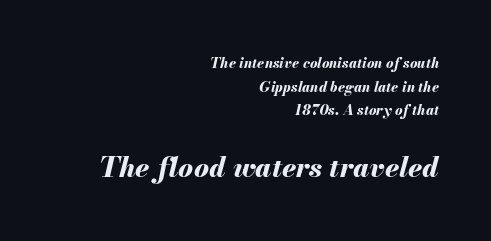
The image shows 28 px bold type, italic (leaning right); set right-aligned, normal line spacing (1.68x), normal letter spacing, not underlined; the second (bottom) block is 2.0x larger; medium stroke contrast and a small x-height.
